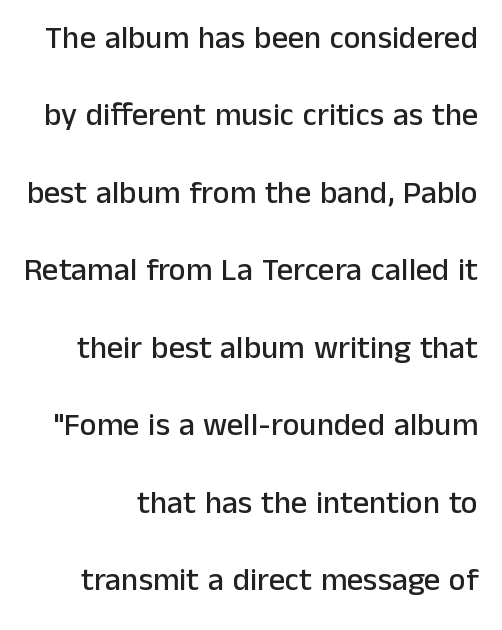
The image shows 32 px sans-serif type, upright; set loose line spacing (2.42x), normal letter spacing, not underlined; low stroke contrast and a medium x-height.
